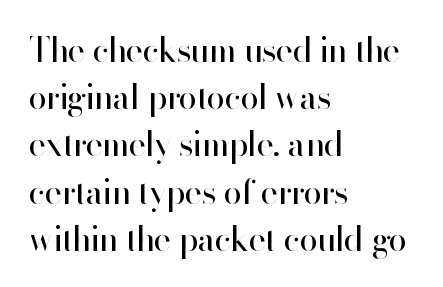
Q: Is the text bold? A: No.
Q: Is the text italic (slanted)? A: No, it is upright.
Q: Is the typeface a serif or a sans-serif typeface? A: Sans-serif.
Q: Is the text underlined? A: No.
Q: How is the paragraph aligned? A: Left-aligned.
Q: Is the spacing between letters normal or unusually wide? A: Normal.
Q: Is the spacing between lines tight, normal or loose? A: Normal.
Q: Width (condensed, normal, or wide)? A: Normal.
Q: Stroke contrast? A: High.
Q: x-height? A: Small.
Q: Monospaced? A: No.
